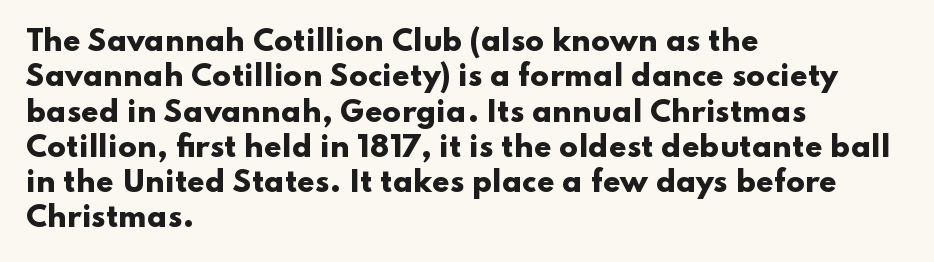
The image shows 28 px heavy, wide sans-serif type, upright; set left-aligned, normal line spacing (1.26x), normal letter spacing, not underlined; low stroke contrast and a small x-height.
